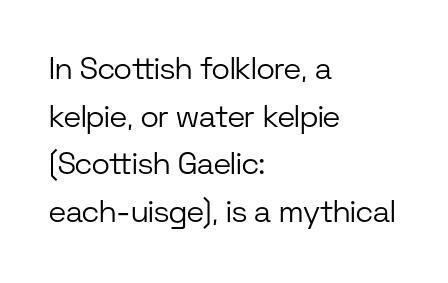
Has an underline been added? It has not. Is the type heavy? It reads as light-to-regular instead. Students, note that the glyphs here touch the page at normal intervals. The type sits square on the baseline with zero lean.
